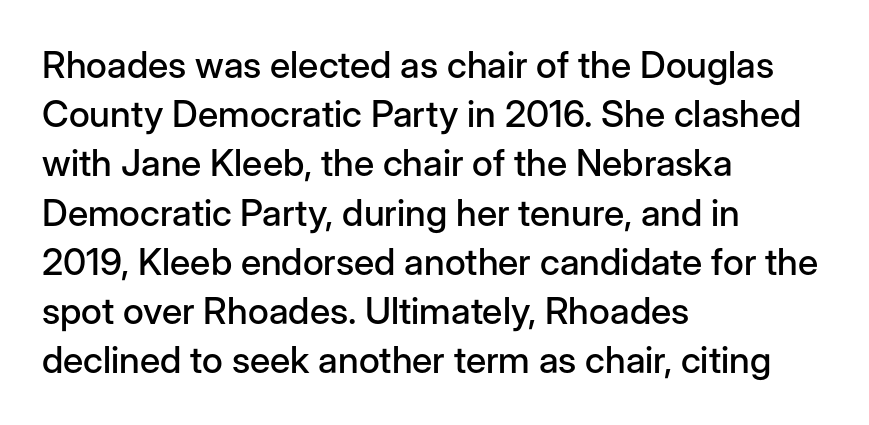
{"serif": "no", "italic": "no", "width": "normal", "stroke_contrast": "low", "x_height": "medium", "monospaced": "no", "underline": "no", "align": "left", "line_spacing": "normal", "line_spacing_ratio": 1.33, "letter_spacing": "normal", "letter_spacing_em": 0.0, "glyph_px": 37}
